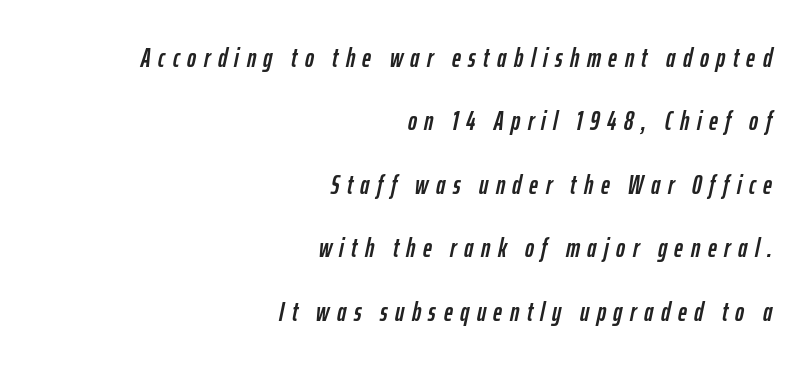
The image shows 27 px text type, italic (leaning right); set right-aligned, loose line spacing (2.35x), unusually wide letter spacing (+0.28 em), not underlined.
